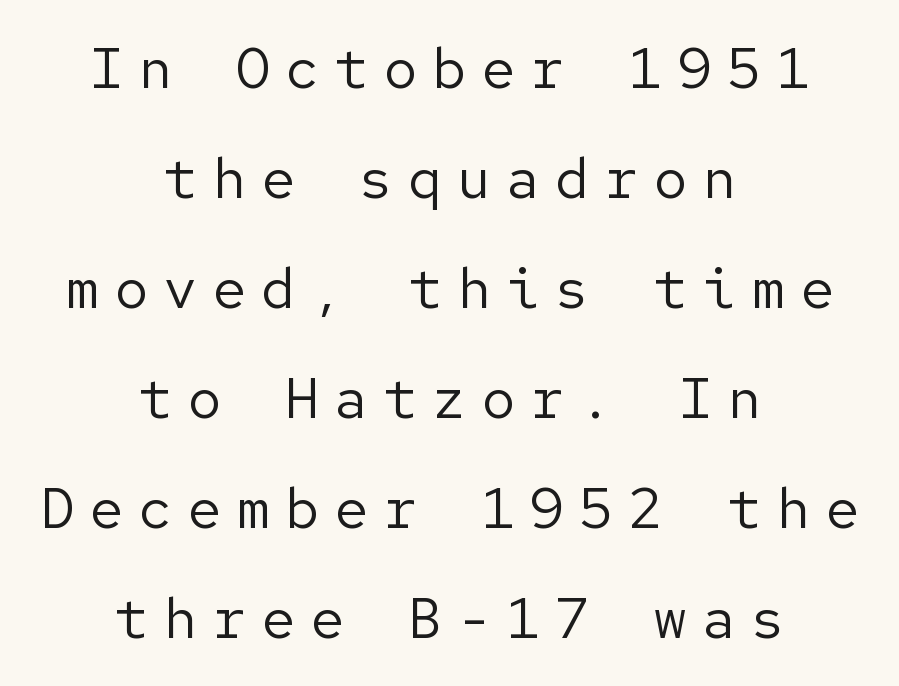
Tall strokes in this sample are plumb rather than angled. Descenders hang freely into open space. The tracking reads as deliberately expanded to a designer's eye. Horizontal bands of white between lines are thick stripes.
